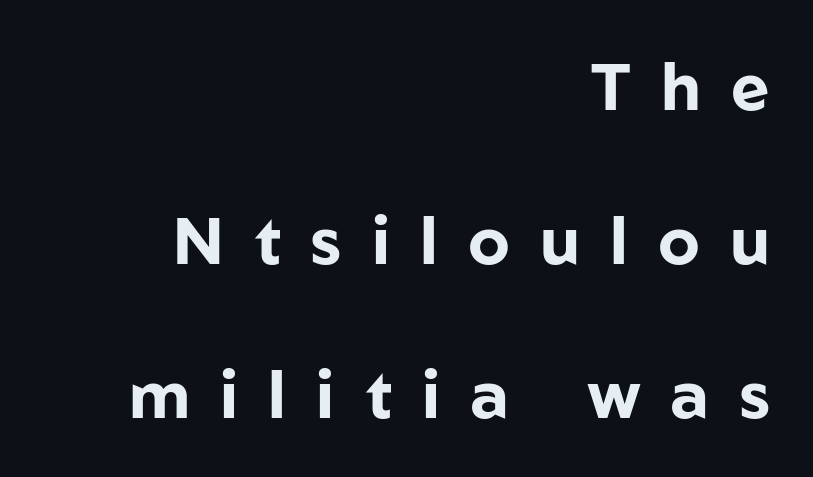
Q: Is the text bold? A: Yes.
Q: Is the text italic (slanted)? A: No, it is upright.
Q: Is the typeface a serif or a sans-serif typeface? A: Sans-serif.
Q: Is the text underlined? A: No.
Q: How is the paragraph aligned? A: Right-aligned.
Q: Is the spacing between letters normal or unusually wide? A: Unusually wide.
Q: Is the spacing between lines tight, normal or loose? A: Loose.
Q: Width (condensed, normal, or wide)? A: Normal.
Q: Stroke contrast? A: Low.
Q: x-height? A: Medium.
Q: Monospaced? A: No.
